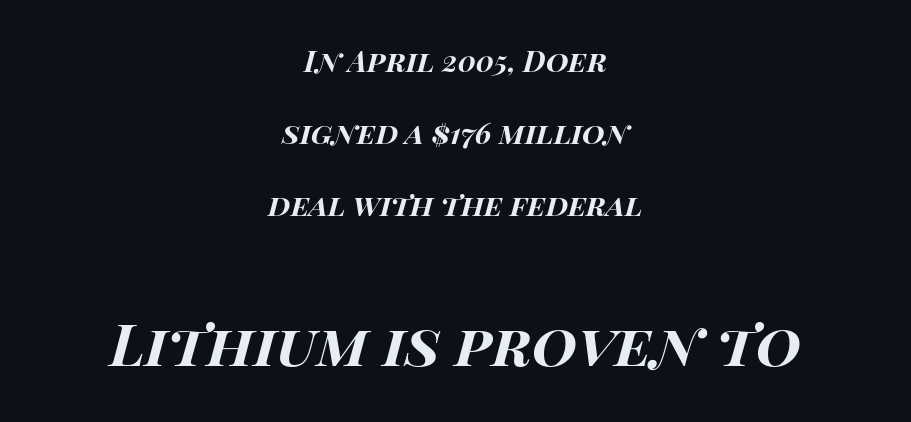
Q: Is the text bold? A: Yes.
Q: Is the text italic (slanted)? A: Yes, it leans right by about 14 degrees.
Q: Is the text underlined? A: No.
Q: How is the paragraph aligned? A: Centered.
Q: Is the spacing between letters normal or unusually wide? A: Normal.
Q: Is the spacing between lines tight, normal or loose? A: Loose.
Q: Which block of text is set in a larger size, the first (top) or the second (bottom)? A: The second (bottom) one.
Q: Width (condensed, normal, or wide)? A: Wide.
Q: Stroke contrast? A: High.
Q: x-height? A: Large.
Q: Monospaced? A: No.
